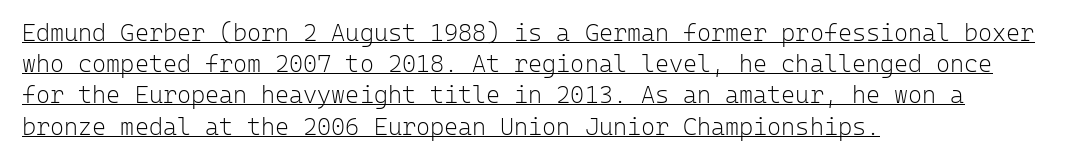
Layout note: lines flush left. Underline: present. Is there any slant? The stems are plumb. Stroke mass is kept to a normal reading level or below. Is the letter spacing exaggerated? No — it looks like the ordinary default. How would I describe the line gaps? Plain and ordinary.
